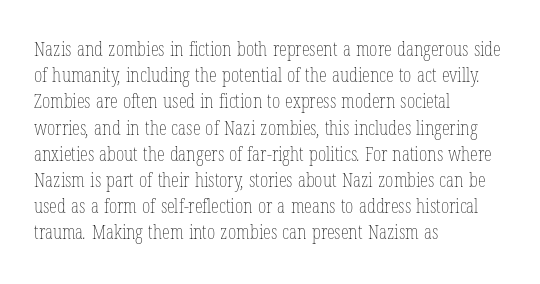
{"bold": "no", "underline": "no", "align": "left", "line_spacing": "normal", "line_spacing_ratio": 1.31, "letter_spacing": "normal", "letter_spacing_em": 0.0, "glyph_px": 20}
